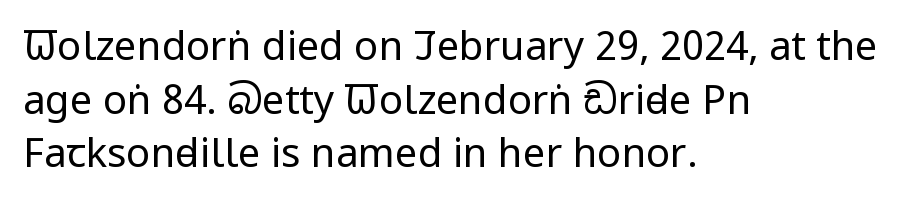
Upright lettering throughout. Casual observation: everything's shoved over to the left. No chunkiness to these letters — they're not bold. These lines are rendered in a variable-pitch font.
